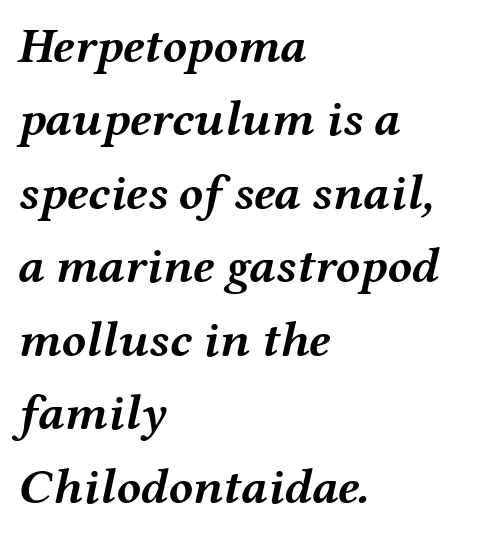
Q: Is the text bold? A: Yes.
Q: Is the text italic (slanted)? A: Yes, it leans right by about 12 degrees.
Q: Is the text underlined? A: No.
Q: How is the paragraph aligned? A: Left-aligned.
Q: Is the spacing between letters normal or unusually wide? A: Normal.
Q: Is the spacing between lines tight, normal or loose? A: Normal.
Q: Width (condensed, normal, or wide)? A: Wide.
Q: Stroke contrast? A: Medium.
Q: x-height? A: Medium.
Q: Monospaced? A: No.
